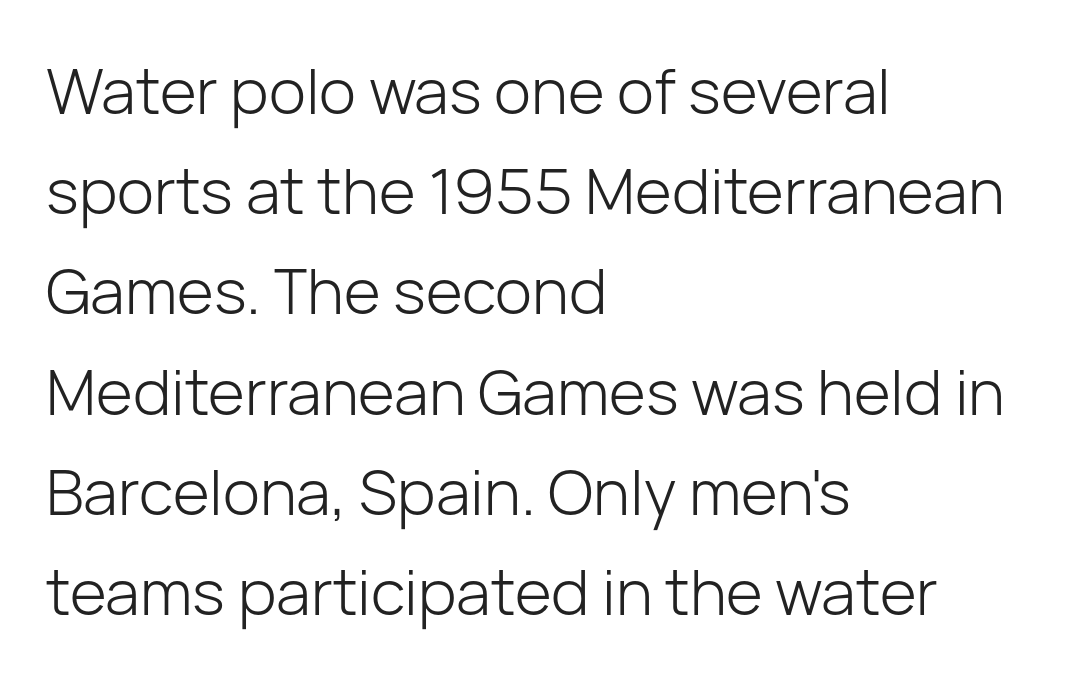
{"serif": "no", "italic": "no", "bold": "no", "weight": "light", "width": "normal", "stroke_contrast": "low", "x_height": "medium", "monospaced": "no", "underline": "no", "align": "left", "line_spacing": "normal", "line_spacing_ratio": 1.59, "letter_spacing": "normal", "letter_spacing_em": 0.0, "glyph_px": 63}
